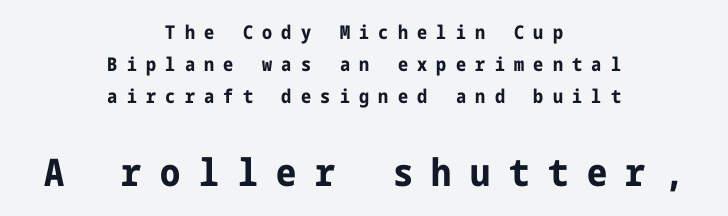
The image shows 38 px bold, condensed sans-serif type, upright; set centered, normal line spacing (1.69x), unusually wide letter spacing (+0.49 em), not underlined; the second (bottom) block is 2.0x larger; low stroke contrast and a medium x-height.
